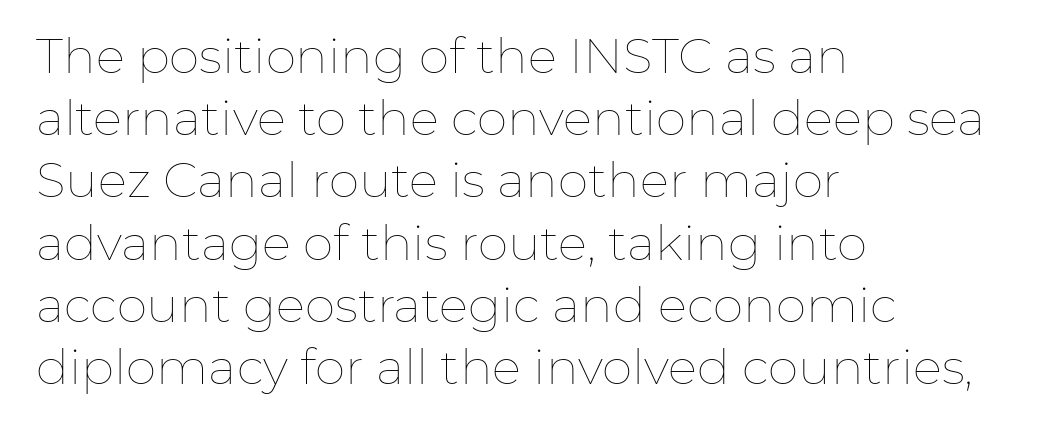
The image shows 49 px thin type, upright; set left-aligned, normal line spacing (1.27x), normal letter spacing, not underlined; low stroke contrast and a medium x-height.
